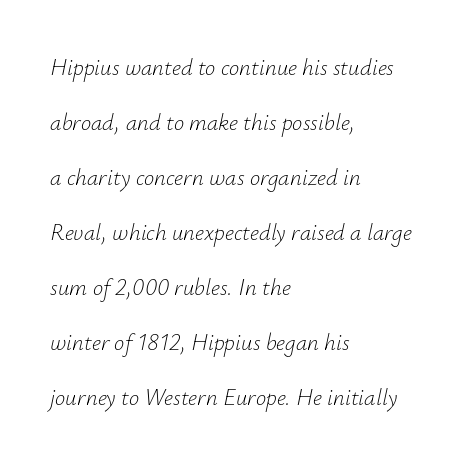
Q: Is the text bold? A: No.
Q: Is the text italic (slanted)? A: Yes, it leans right by about 12 degrees.
Q: Is the text underlined? A: No.
Q: How is the paragraph aligned? A: Left-aligned.
Q: Is the spacing between letters normal or unusually wide? A: Normal.
Q: Is the spacing between lines tight, normal or loose? A: Loose.
